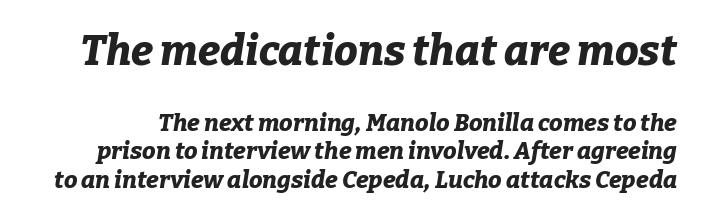
Q: Is the text bold? A: Yes.
Q: Is the text italic (slanted)? A: Yes, it leans right by about 9 degrees.
Q: Is the text underlined? A: No.
Q: Is the spacing between letters normal or unusually wide? A: Normal.
Q: Which block of text is set in a larger size, the first (top) or the second (bottom)? A: The first (top) one.
Q: Width (condensed, normal, or wide)? A: Normal.
Q: Stroke contrast? A: Low.
Q: x-height? A: Medium.
Q: Monospaced? A: No.
